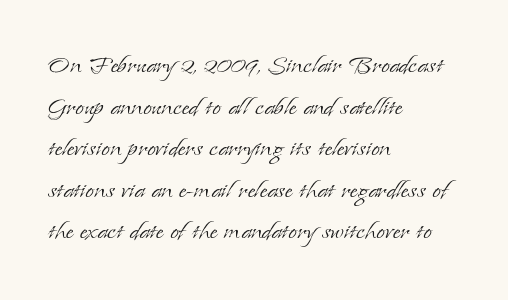
Q: Is the text bold? A: No.
Q: Is the text italic (slanted)? A: Yes.
Q: Is the typeface a serif or a sans-serif typeface? A: Serif.
Q: Is the text underlined? A: No.
Q: How is the paragraph aligned? A: Left-aligned.
Q: Is the spacing between letters normal or unusually wide? A: Normal.
Q: Is the spacing between lines tight, normal or loose? A: Normal.
Q: Width (condensed, normal, or wide)? A: Normal.
Q: Stroke contrast? A: Low.
Q: x-height? A: Small.
Q: Monospaced? A: No.
